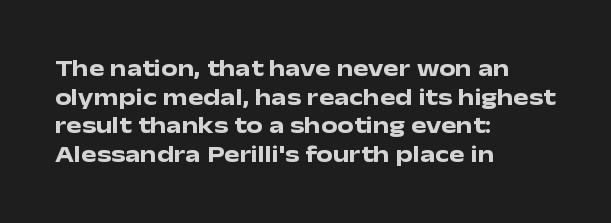
{"italic": "no", "bold": "yes", "underline": "no", "align": "left", "line_spacing": "normal", "line_spacing_ratio": 1.25, "letter_spacing": "normal", "letter_spacing_em": 0.0, "glyph_px": 23}
